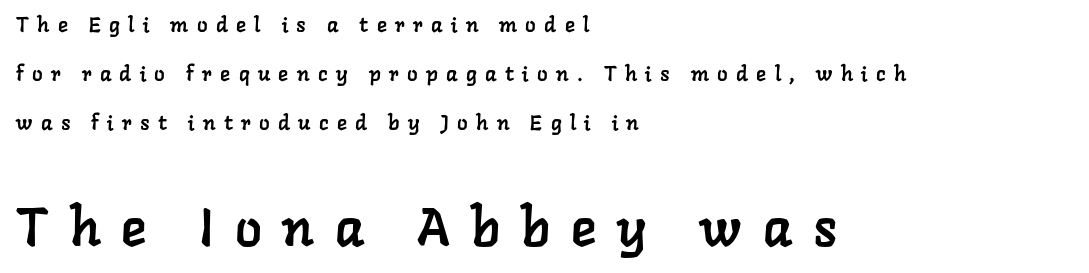
Q: Is the typeface a serif or a sans-serif typeface? A: Serif.
Q: Is the text underlined? A: No.
Q: How is the paragraph aligned? A: Left-aligned.
Q: Is the spacing between letters normal or unusually wide? A: Unusually wide.
Q: Is the spacing between lines tight, normal or loose? A: Loose.
Q: Which block of text is set in a larger size, the first (top) or the second (bottom)? A: The second (bottom) one.
Q: Width (condensed, normal, or wide)? A: Normal.
Q: Stroke contrast? A: Low.
Q: x-height? A: Medium.
Q: Monospaced? A: No.
